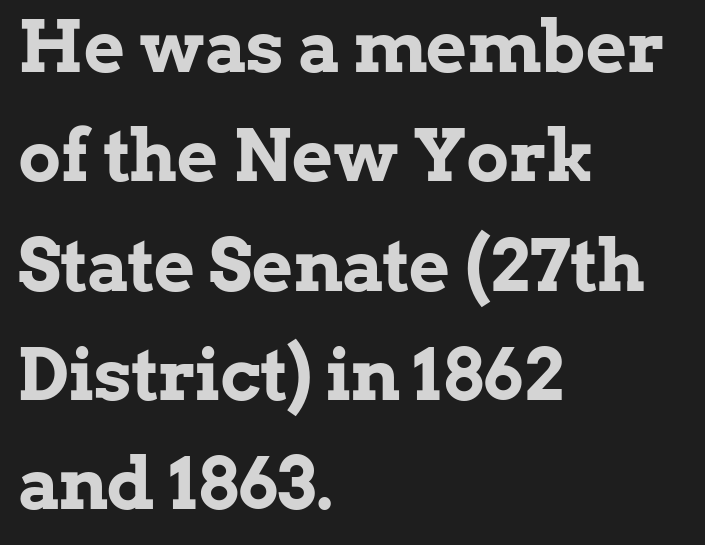
Compared with a centered layout, this one pins lines to the left instead. Clear beneath every line of the passage. The typeface chosen for these lines features serifs. The letters advance in unequal steps, a hallmark of proportional type.
